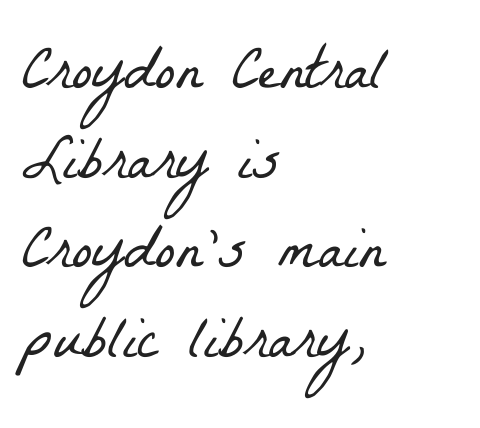
The image shows 61 px light, condensed serif type; set left-aligned, normal line spacing (1.47x), normal letter spacing, not underlined; low stroke contrast and a medium x-height.
